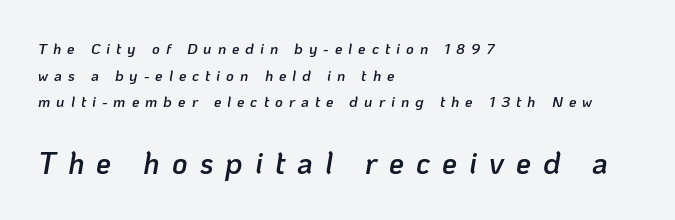
{"italic": "yes", "lean": "right", "slant_degrees": 10, "bold": "semi", "weight": "semibold", "width": "normal", "stroke_contrast": "low", "x_height": "medium", "monospaced": "no", "underline": "no", "align": "left", "line_spacing_ratio": 1.77, "letter_spacing": "wide", "letter_spacing_em": 0.4, "larger_block": "second", "size_ratio": 2.0, "glyph_px": 30}
